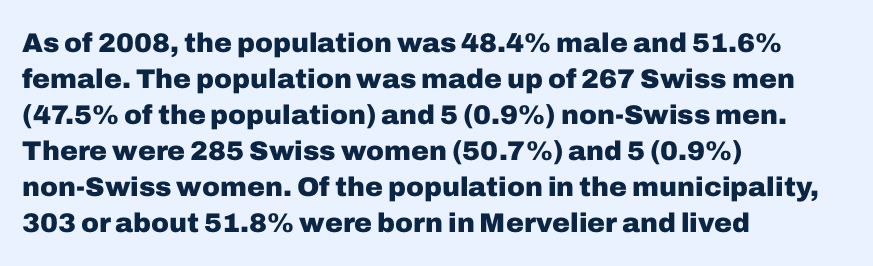
The image shows 27 px bold type, upright; set left-aligned, normal line spacing (1.33x), normal letter spacing, not underlined.
